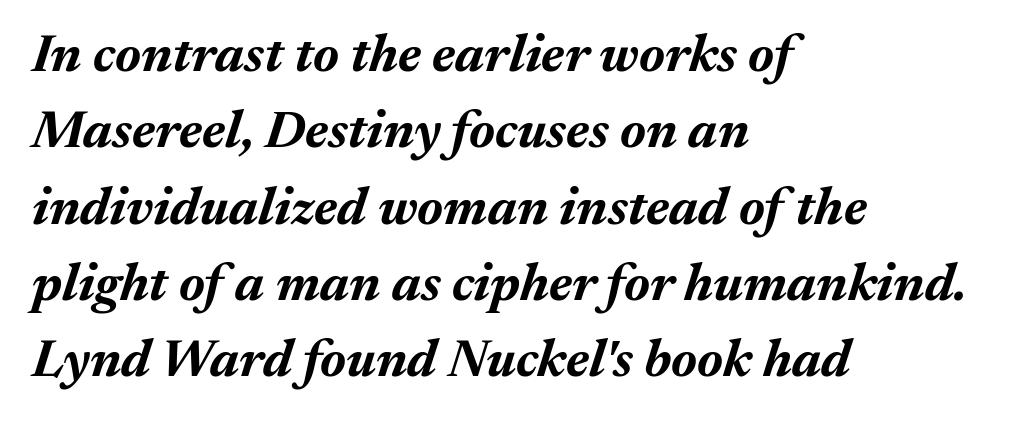
Q: Is the text bold? A: Yes.
Q: Is the text italic (slanted)? A: Yes, it leans right by about 17 degrees.
Q: Is the text underlined? A: No.
Q: How is the paragraph aligned? A: Left-aligned.
Q: Is the spacing between letters normal or unusually wide? A: Normal.
Q: Is the spacing between lines tight, normal or loose? A: Normal.
Q: Width (condensed, normal, or wide)? A: Normal.
Q: Stroke contrast? A: Medium.
Q: x-height? A: Medium.
Q: Monospaced? A: No.
